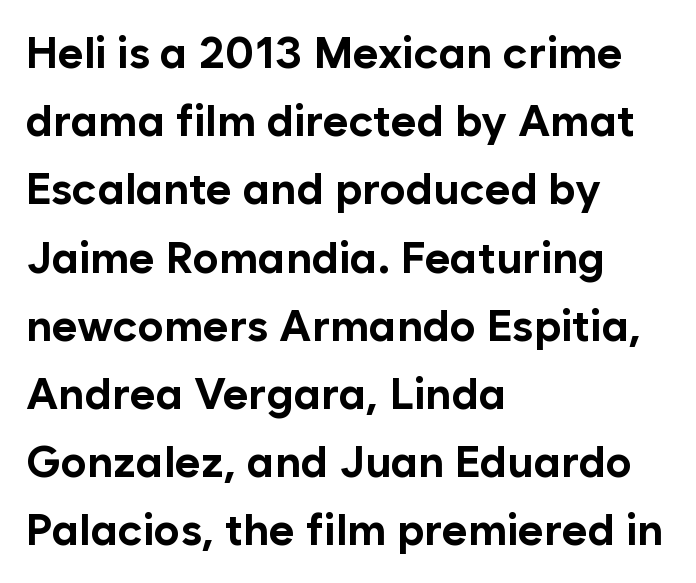
The image shows 44 px bold sans-serif type, upright; set left-aligned, normal line spacing (1.55x), normal letter spacing, not underlined; low stroke contrast and a medium x-height.
